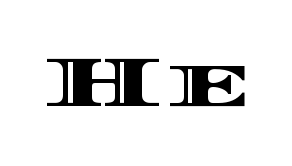
Here the designer chose a conventional face with non-uniform glyph widths. Look at the tracking — it's just the regular setting, nothing added. Any mark beneath the type? The region is blank. Quick note: not italic, upright.
